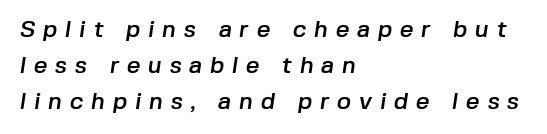
Q: Is the text underlined? A: No.
Q: How is the paragraph aligned? A: Left-aligned.
Q: Is the spacing between letters normal or unusually wide? A: Unusually wide.
Q: Is the spacing between lines tight, normal or loose? A: Normal.
